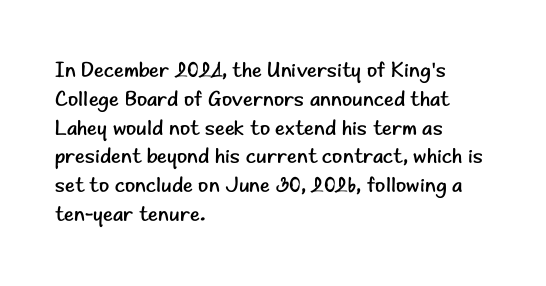
Each new line begins a customary step beneath the previous one. Stems here are at most as thick as an everyday book face. Words appear dense and cohesive because spacing is normal. Descenders hang freely into open space. The axis of the letterforms is exactly vertical.
